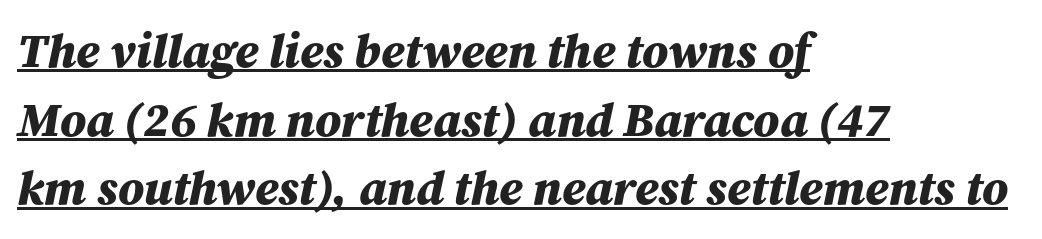
{"italic": "yes", "lean": "right", "slant_degrees": 12, "bold": "yes", "weight": "bold", "width": "normal", "stroke_contrast": "medium", "x_height": "medium", "monospaced": "no", "underline": "yes", "align": "left", "line_spacing": "normal", "line_spacing_ratio": 1.43, "letter_spacing": "normal", "letter_spacing_em": 0.0, "glyph_px": 48}
